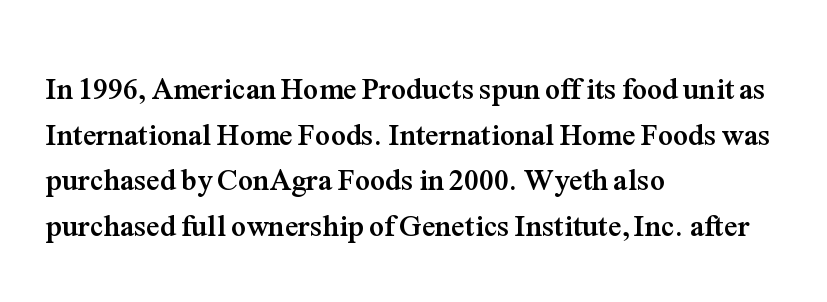
Notice how the stems are strictly vertical — no italics here. This rendering features lettering with no underline. The rendering uses a bold face; every stroke is thick and dark. Casual observation: everything's shoved over to the left.
